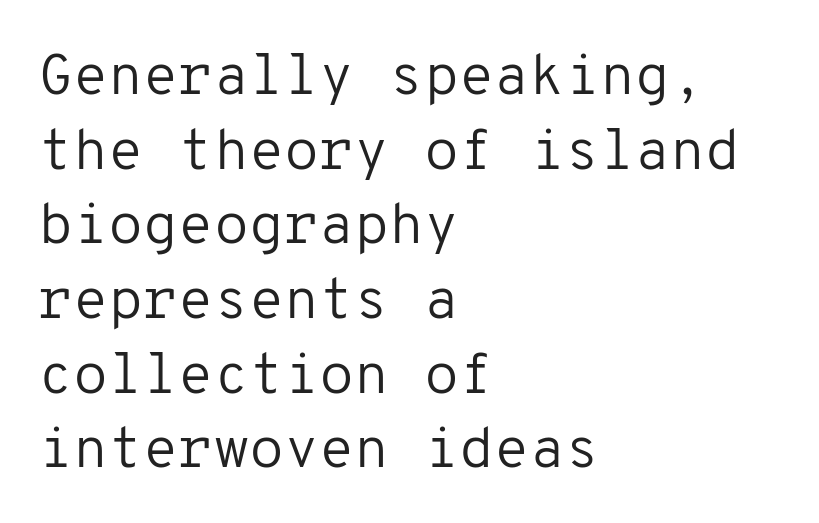
Is the block centered? No — it sits flush against the left margin. The font's upright variant was chosen for this text. The glyphs are unaccompanied by any horizontal stroke below them. The passage shown is typed in a monospace face where columns stay perfectly aligned.
